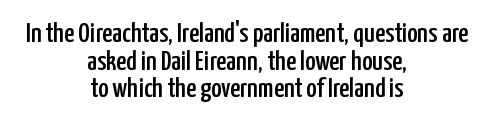
The image shows 28 px condensed sans-serif type, upright; set centered, tight line spacing (0.99x), normal letter spacing, not underlined; low stroke contrast and a medium x-height.
